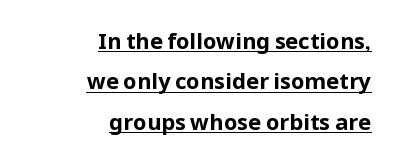
{"italic": "no", "bold": "yes", "underline": "yes", "align": "right", "line_spacing_ratio": 1.84, "letter_spacing": "normal", "letter_spacing_em": 0.0, "glyph_px": 22}
